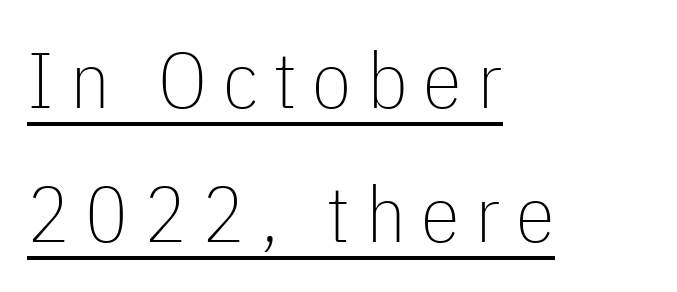
Q: Is the text bold? A: No.
Q: Is the text italic (slanted)? A: No, it is upright.
Q: Is the typeface a serif or a sans-serif typeface? A: Sans-serif.
Q: Is the text underlined? A: Yes.
Q: How is the paragraph aligned? A: Left-aligned.
Q: Is the spacing between letters normal or unusually wide? A: Unusually wide.
Q: Is the spacing between lines tight, normal or loose? A: Normal.
Q: Width (condensed, normal, or wide)? A: Condensed.
Q: Stroke contrast? A: Low.
Q: x-height? A: Medium.
Q: Monospaced? A: No.
